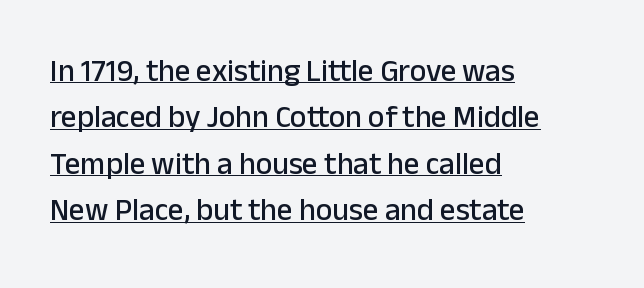
Default kerning and tracking; the words read as compact shapes. Typeset ragged right — the left edge is the straight one. This is the regular roman posture of the typeface. To sum up the face: it is a sans, with no serifs. Compared with undecorated copy, this sample adds a rule below the words.
